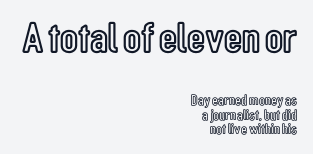
Q: Is the text italic (slanted)? A: No, it is upright.
Q: Is the text underlined? A: No.
Q: How is the paragraph aligned? A: Right-aligned.
Q: Is the spacing between letters normal or unusually wide? A: Normal.
Q: Is the spacing between lines tight, normal or loose? A: Tight.
Q: Which block of text is set in a larger size, the first (top) or the second (bottom)? A: The first (top) one.
Q: Width (condensed, normal, or wide)? A: Condensed.
Q: x-height? A: Medium.
Q: Monospaced? A: No.
